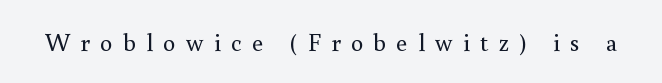
The typeface has the unassuming heft of standard copy or less. Glance below the letters and you will spot only blank space. Look at the tracking — it's clearly loosened, letters drifting apart. Posture: upright roman.
